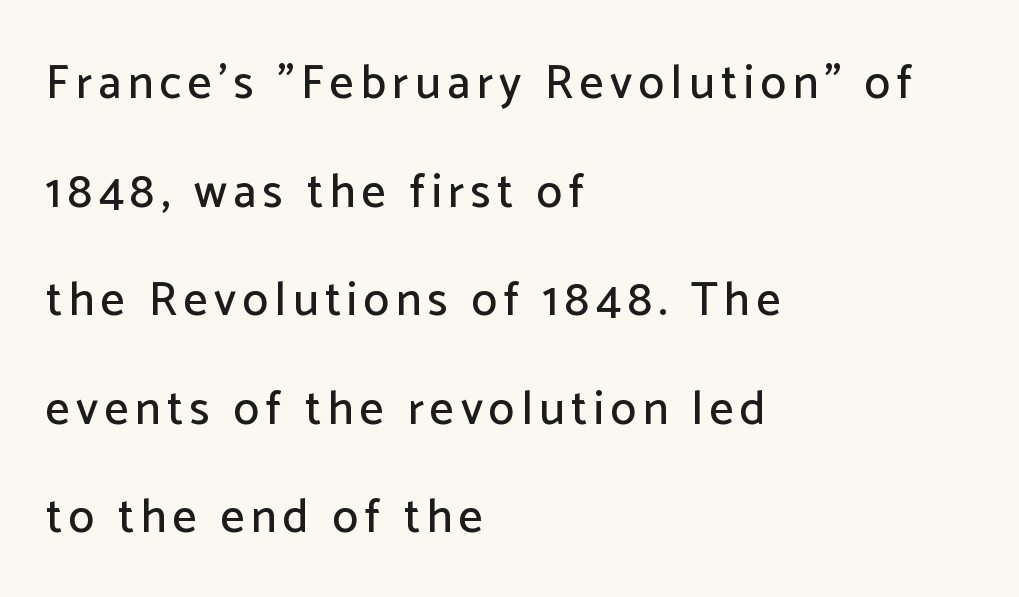
{"serif": "no", "italic": "no", "width": "normal", "stroke_contrast": "low", "x_height": "medium", "monospaced": "no", "underline": "no", "align": "left", "line_spacing": "loose", "line_spacing_ratio": 2.31, "glyph_px": 47}
